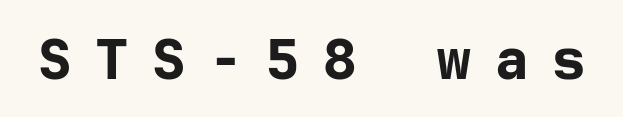
The image shows 56 px bold sans-serif type, upright; set unusually wide letter spacing (+0.42 em), not underlined; low stroke contrast and a medium x-height.
